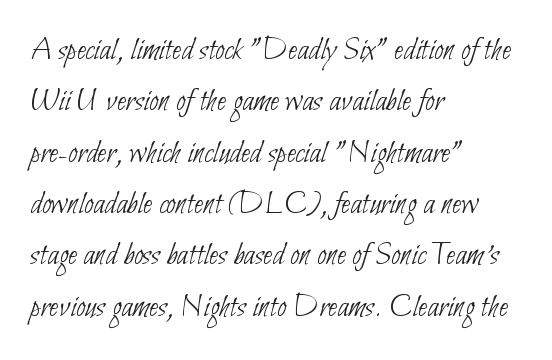
{"serif": "no", "bold": "no", "weight": "thin", "width": "condensed", "stroke_contrast": "low", "x_height": "small", "monospaced": "no", "underline": "no", "align": "left", "line_spacing": "normal", "line_spacing_ratio": 1.51, "letter_spacing": "normal", "letter_spacing_em": 0.0, "glyph_px": 34}
